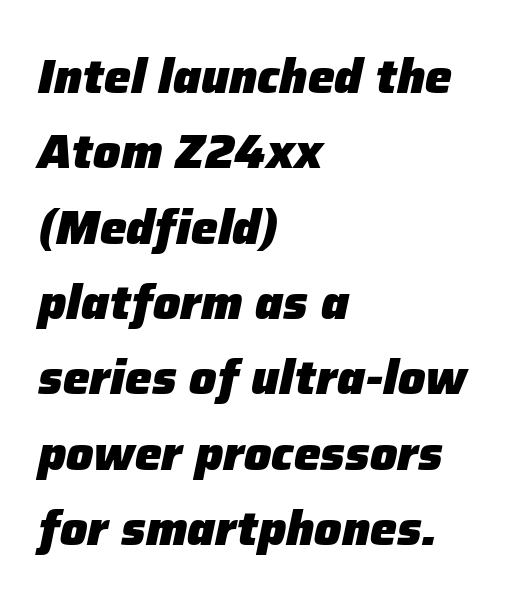
A student would call this left alignment; a typographer would say flush left, rag right. The passage shown has conventional tracking throughout. These lines are rendered in a variable-pitch font. Typesetter's note: full bold, strokes at maximum text heaviness. Successive baselines arrive at the customary interval.
